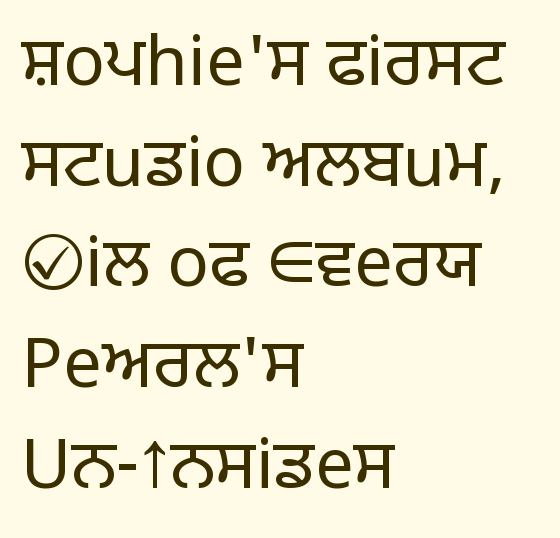
The rendering anchors every line to the left-hand side. You can tell it's not italic because the verticals are truly vertical. Nobody drew a line under any word here. The letterforms sit at book weight or below.
